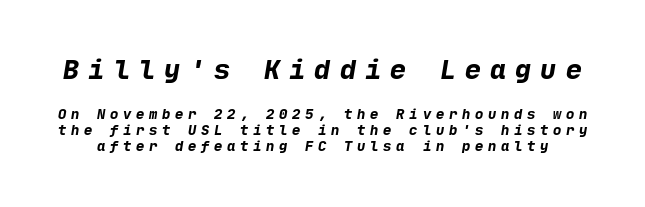
Strong, thick strokes mark this as bold type. This block would grow much taller if given ordinary leading; it's compressed now. A clean baseline with only descenders dipping below it. Here the first block reads like a headline and the second like body copy. Students, note that the glyphs here are deliberately spaced far apart.
